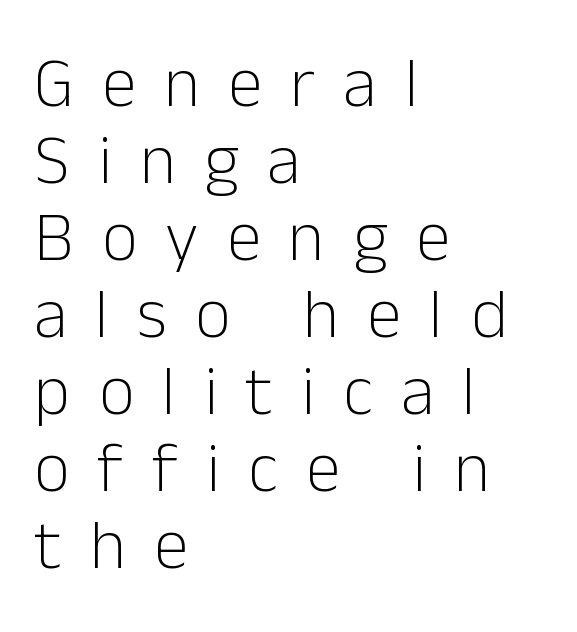
Bare-footed words on every line. In terms of posture, this sample is upright. Each letter keeps its own natural width here, so spacing adapts to shape. I'd call this a sans setting — the letters go barefoot.
